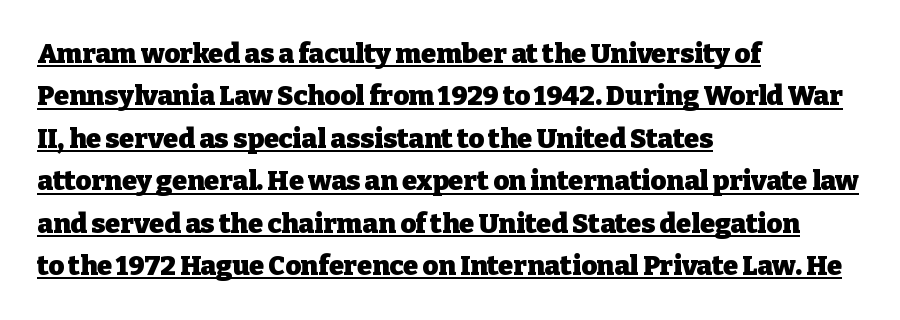
Honestly, the letter spacing is just normal — you wouldn't notice it. The letters stand upright; this is a roman face. Each glyph is drawn with heavy, bold strokes. These lines stack with their left ends in a neat column. You can see a thin bar hugging the bottom of the glyphs.
